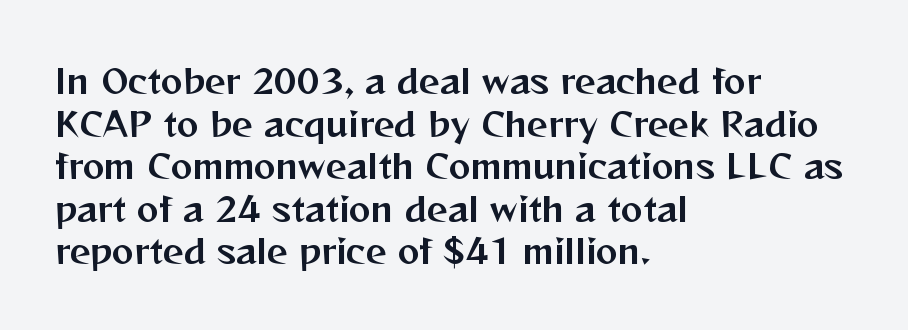
{"serif": "no", "italic": "no", "width": "normal", "stroke_contrast": "medium", "x_height": "medium", "monospaced": "no", "underline": "no", "align": "left", "line_spacing": "normal", "line_spacing_ratio": 1.29, "letter_spacing": "normal", "letter_spacing_em": 0.0, "glyph_px": 33}
